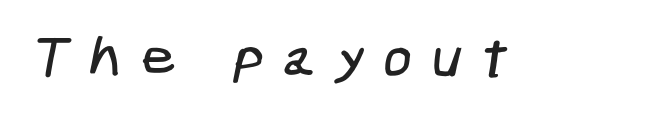
The image shows 57 px condensed sans-serif type; set unusually wide letter spacing (+0.33 em), not underlined; low stroke contrast and a medium x-height.
